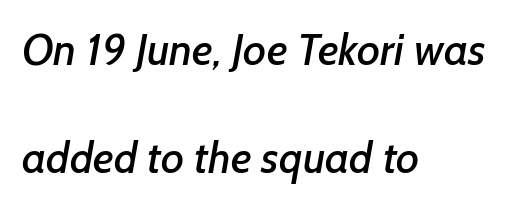
Regarding serifs, this sample does without them. Leading: increased. Each line starts at the same left margin while the right side varies. Check under the words: just untouched page. Each word holds together tightly as a unit, with standard inter-letter gaps. Looks like regular typesetting: each glyph gets only the width it needs.
